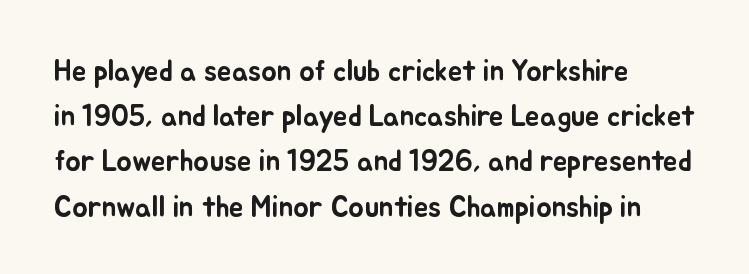
{"italic": "no", "width": "normal", "stroke_contrast": "low", "x_height": "small", "monospaced": "no", "underline": "no", "align": "left", "line_spacing": "normal", "line_spacing_ratio": 1.56, "letter_spacing": "normal", "letter_spacing_em": 0.0, "glyph_px": 29}
